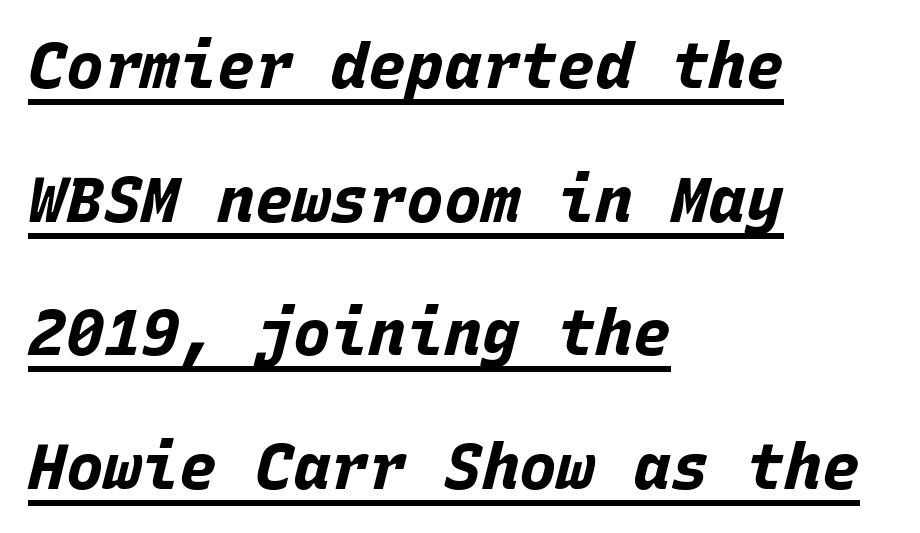
{"italic": "yes", "lean": "right", "slant_degrees": 15, "bold": "yes", "weight": "bold", "width": "normal", "stroke_contrast": "low", "x_height": "large", "monospaced": "yes", "underline": "yes", "align": "left", "line_spacing": "loose", "line_spacing_ratio": 2.12, "letter_spacing": "normal", "letter_spacing_em": 0.0, "glyph_px": 63}
